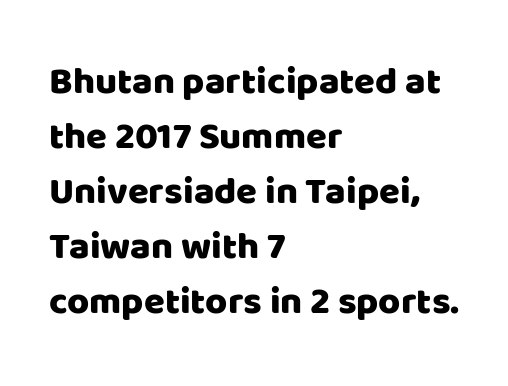
Regarding leading, the lines here are spaced in the standard way. Varying glyph widths throughout — classic text-font behaviour. The passage shown is typeset with a sans-serif family. Casual observation: everything's shoved over to the left.
